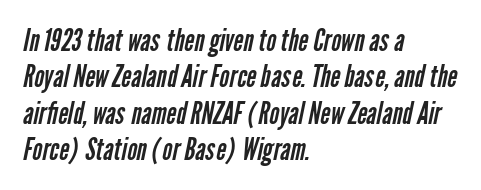
{"serif": "no", "bold": "no", "weight": "regular", "width": "condensed", "stroke_contrast": "low", "x_height": "medium", "monospaced": "no", "underline": "no", "align": "left", "line_spacing_ratio": 1.21, "letter_spacing": "normal", "letter_spacing_em": 0.0, "glyph_px": 30}
